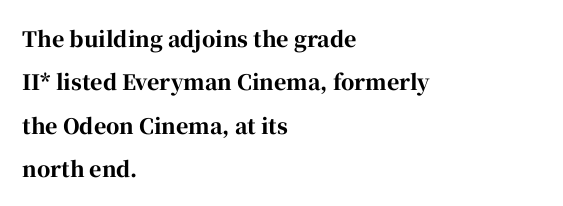
The image shows 21 px bold type, upright; set left-aligned, loose line spacing (2.06x), normal letter spacing, not underlined.
